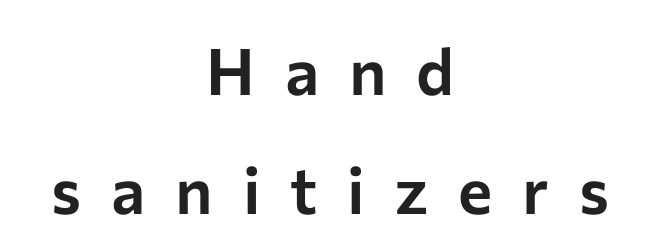
Q: Is the text italic (slanted)? A: No, it is upright.
Q: Is the typeface a serif or a sans-serif typeface? A: Sans-serif.
Q: Is the text underlined? A: No.
Q: How is the paragraph aligned? A: Centered.
Q: Is the spacing between letters normal or unusually wide? A: Unusually wide.
Q: Width (condensed, normal, or wide)? A: Normal.
Q: Stroke contrast? A: Low.
Q: x-height? A: Medium.
Q: Monospaced? A: No.
